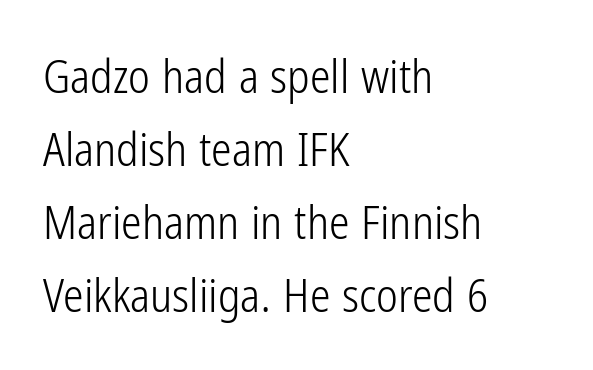
The image shows 46 px light, condensed sans-serif type, upright; set left-aligned, normal line spacing (1.59x), normal letter spacing, not underlined; low stroke contrast and a medium x-height.
